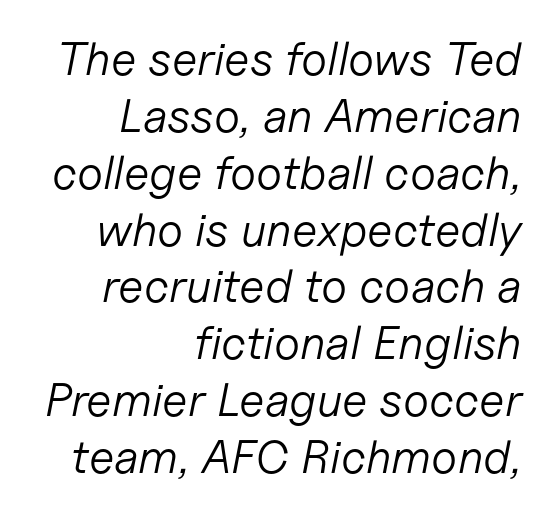
This sample has the flowing, uneven cadence of proportional lettering. Horizontally, the lines are justified to the trailing edge only. Glyph-to-glyph distance matches everyday printed text. These lines were composed using italics.
